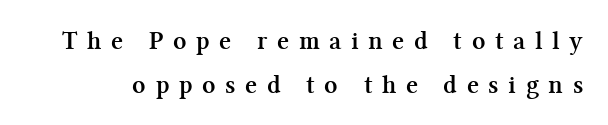
{"italic": "no", "bold": "yes", "underline": "no", "line_spacing": "normal", "line_spacing_ratio": 1.68, "letter_spacing": "wide", "letter_spacing_em": 0.37, "glyph_px": 26}
